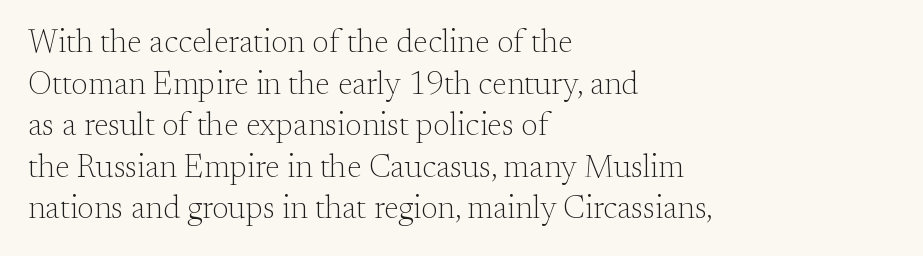
{"serif": "yes", "italic": "no", "bold": "no", "weight": "light", "width": "normal", "stroke_contrast": "medium", "x_height": "small", "monospaced": "no", "underline": "no", "align": "left", "line_spacing": "normal", "line_spacing_ratio": 1.3, "letter_spacing": "normal", "letter_spacing_em": 0.0, "glyph_px": 32}
